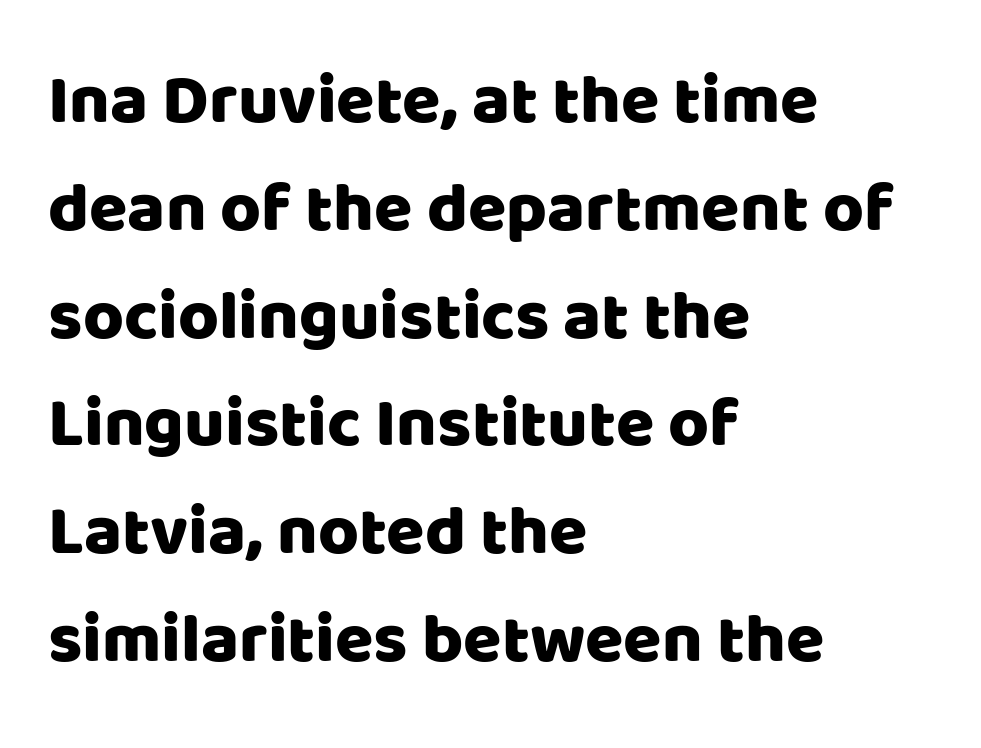
The image shows 70 px sans-serif type, upright; set left-aligned, normal line spacing (1.54x), normal letter spacing, not underlined; low stroke contrast and a large x-height.
